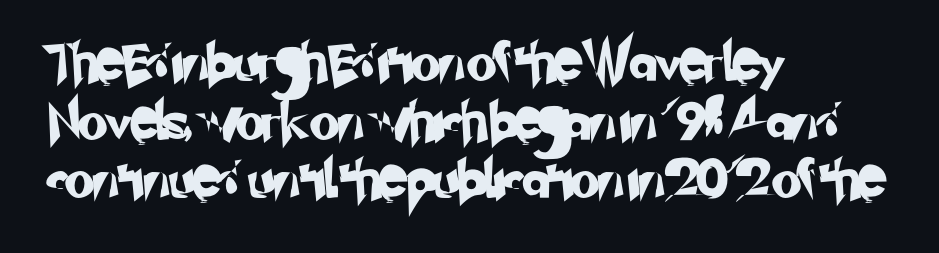
{"serif": "no", "width": "normal", "stroke_contrast": "low", "x_height": "small", "monospaced": "no", "underline": "no", "align": "left", "line_spacing": "normal", "line_spacing_ratio": 1.54, "letter_spacing": "normal", "letter_spacing_em": 0.0, "glyph_px": 38}
